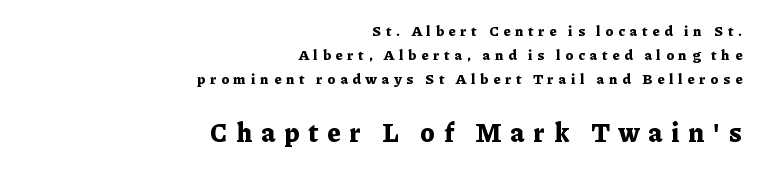
The image shows 26 px bold type, upright; set right-aligned, line spacing 1.73x, unusually wide letter spacing (+0.34 em), not underlined; the second (bottom) block is 1.86x larger.
